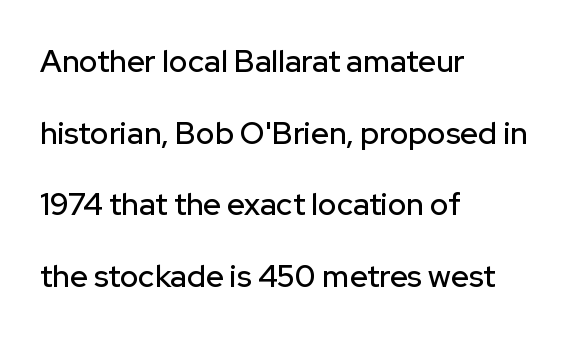
The image shows 31 px sans-serif type, upright; set left-aligned, loose line spacing (2.31x), normal letter spacing, not underlined; low stroke contrast and a medium x-height.
